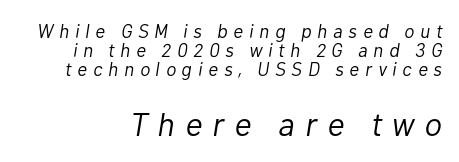
{"italic": "yes", "lean": "right", "slant_degrees": 10, "bold": "no", "weight": "light", "width": "normal", "stroke_contrast": "low", "x_height": "medium", "monospaced": "no", "underline": "no", "line_spacing": "tight", "line_spacing_ratio": 1.0, "letter_spacing": "wide", "letter_spacing_em": 0.31, "larger_block": "second", "size_ratio": 1.74, "glyph_px": 33}
